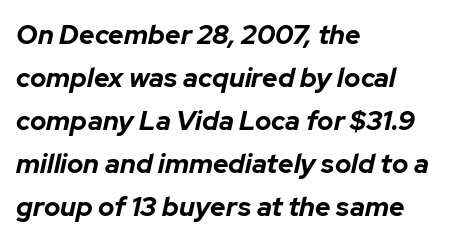
{"italic": "yes", "lean": "right", "slant_degrees": 12, "bold": "yes", "underline": "no", "align": "left", "line_spacing": "normal", "line_spacing_ratio": 1.59, "letter_spacing": "normal", "letter_spacing_em": 0.0, "glyph_px": 27}
